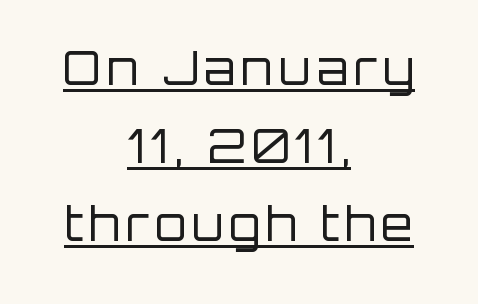
{"serif": "no", "italic": "no", "bold": "no", "weight": "regular", "width": "normal", "stroke_contrast": "low", "x_height": "large", "monospaced": "no", "underline": "yes", "align": "center", "line_spacing": "normal", "line_spacing_ratio": 1.7, "glyph_px": 46}
